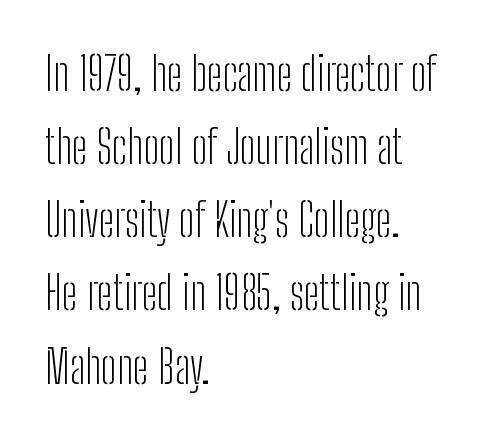
Q: Is the text bold? A: No.
Q: Is the text italic (slanted)? A: No, it is upright.
Q: Is the typeface a serif or a sans-serif typeface? A: Sans-serif.
Q: Is the text underlined? A: No.
Q: How is the paragraph aligned? A: Left-aligned.
Q: Is the spacing between letters normal or unusually wide? A: Normal.
Q: Is the spacing between lines tight, normal or loose? A: Normal.
Q: Width (condensed, normal, or wide)? A: Condensed.
Q: Stroke contrast? A: Low.
Q: x-height? A: Medium.
Q: Monospaced? A: No.
